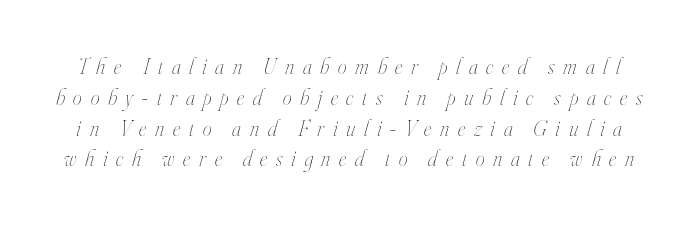
The image shows 22 px text type, italic (leaning right); set normal line spacing (1.4x), unusually wide letter spacing (+0.4 em), not underlined.
